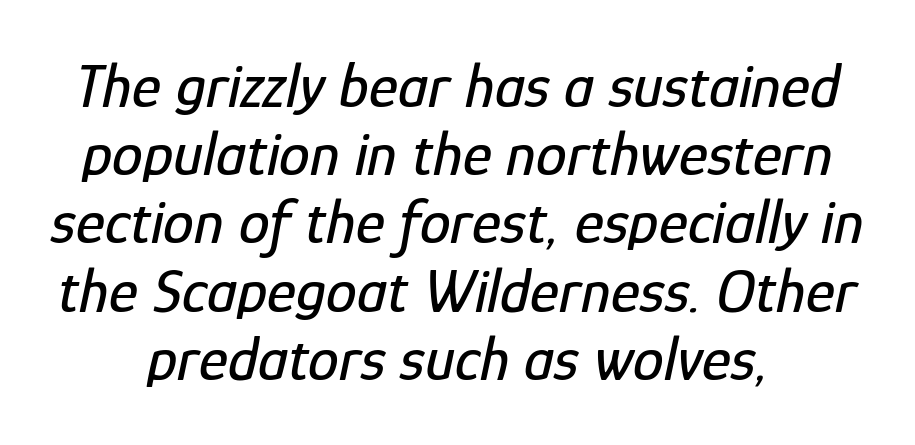
Default kerning and tracking; the words read as compact shapes. Only glyphs here, with clear space below each row. The lines are quadded center. The lines are packed closely together with very little leading.
